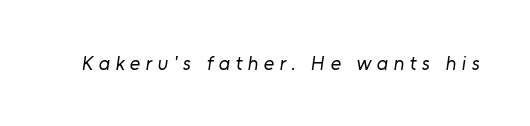
{"bold": "no", "underline": "no", "letter_spacing": "wide", "letter_spacing_em": 0.27, "glyph_px": 20}
